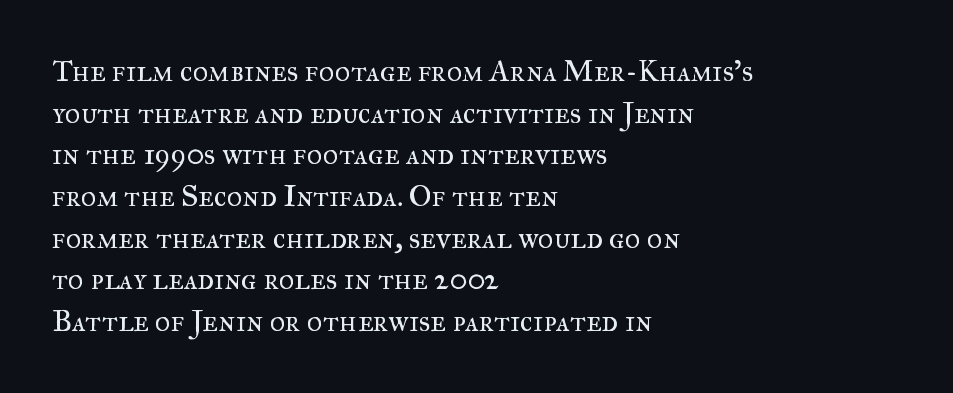
Q: Is the text bold? A: No.
Q: Is the text italic (slanted)? A: No, it is upright.
Q: Is the typeface a serif or a sans-serif typeface? A: Serif.
Q: Is the text underlined? A: No.
Q: How is the paragraph aligned? A: Left-aligned.
Q: Is the spacing between letters normal or unusually wide? A: Normal.
Q: Is the spacing between lines tight, normal or loose? A: Normal.
Q: Width (condensed, normal, or wide)? A: Normal.
Q: Stroke contrast? A: Medium.
Q: x-height? A: Small.
Q: Monospaced? A: No.
